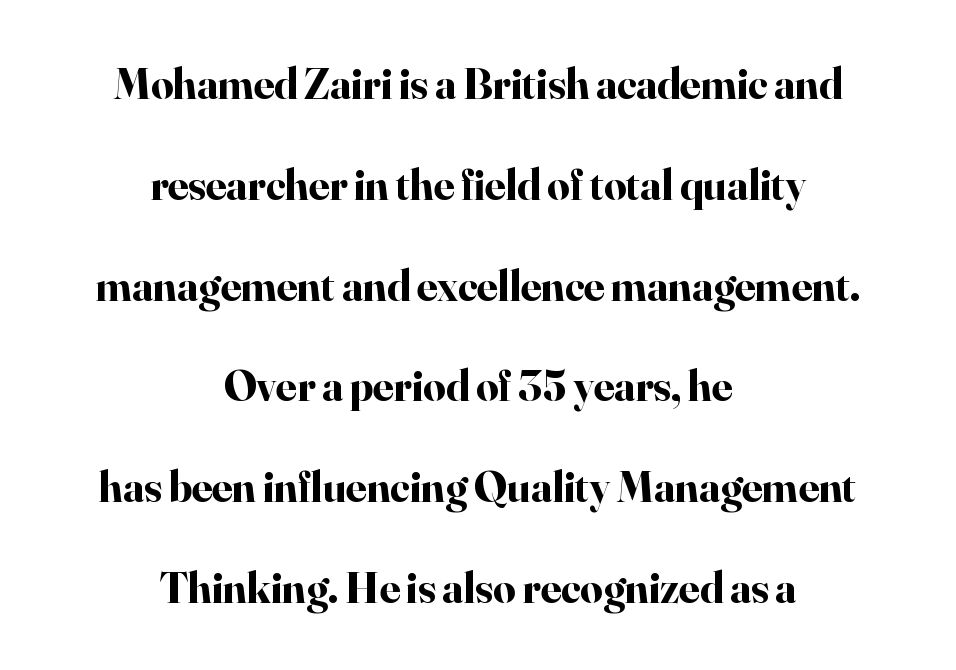
Q: Is the text bold? A: Yes.
Q: Is the text italic (slanted)? A: No, it is upright.
Q: Is the typeface a serif or a sans-serif typeface? A: Serif.
Q: Is the text underlined? A: No.
Q: How is the paragraph aligned? A: Centered.
Q: Is the spacing between letters normal or unusually wide? A: Normal.
Q: Is the spacing between lines tight, normal or loose? A: Loose.
Q: Width (condensed, normal, or wide)? A: Normal.
Q: Stroke contrast? A: High.
Q: x-height? A: Small.
Q: Monospaced? A: No.
